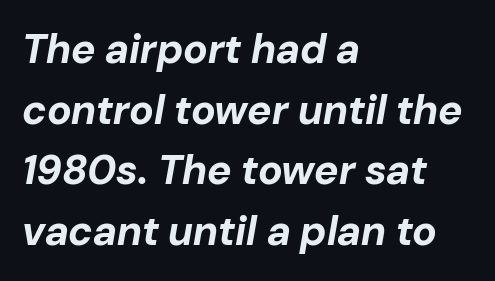
{"italic": "yes", "lean": "right", "slant_degrees": 10, "bold": "yes", "weight": "bold", "width": "normal", "stroke_contrast": "low", "x_height": "medium", "monospaced": "no", "underline": "no", "align": "left", "line_spacing": "normal", "line_spacing_ratio": 1.48, "letter_spacing": "normal", "letter_spacing_em": 0.0, "glyph_px": 41}
